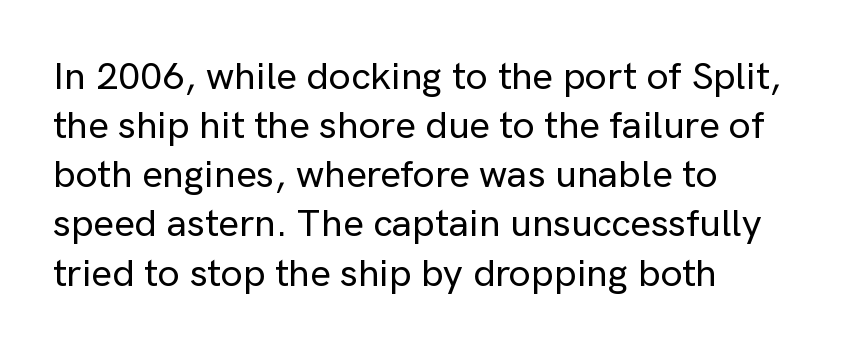
You could call the tracking neutral — neither tight nor loose. The area under the type is left untouched. Do the characters align in a grid? No, the font is proportional. In terms of letterform style, serifs are entirely absent. Left-aligned paragraph, ragged on the right.
